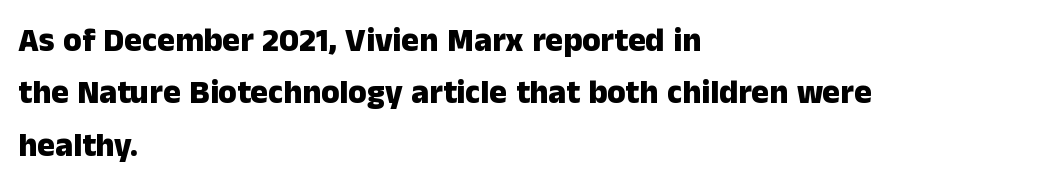
The image shows 33 px heavy sans-serif type, upright; set left-aligned, normal line spacing (1.59x), normal letter spacing, not underlined; low stroke contrast and a medium x-height.
